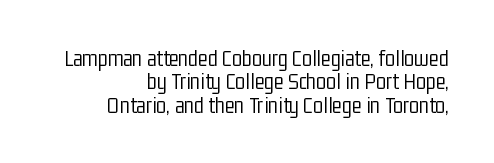
Q: Is the text bold? A: No.
Q: Is the text italic (slanted)? A: No, it is upright.
Q: Is the text underlined? A: No.
Q: How is the paragraph aligned? A: Right-aligned.
Q: Is the spacing between letters normal or unusually wide? A: Normal.
Q: Is the spacing between lines tight, normal or loose? A: Tight.
